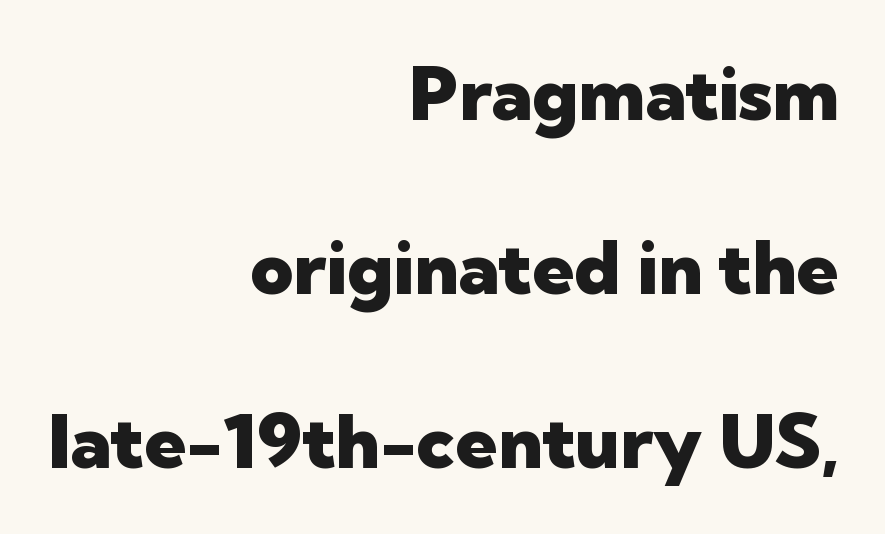
These lines are rendered in a variable-pitch font. Each letter's strokes conclude bluntly, with no projecting serifs. What stands out about the letter spacing? Nothing — it is the standard amount. Underlining? Definitely not there. The rendering anchors every line to the right-hand side. The font is running at its bold setting.
